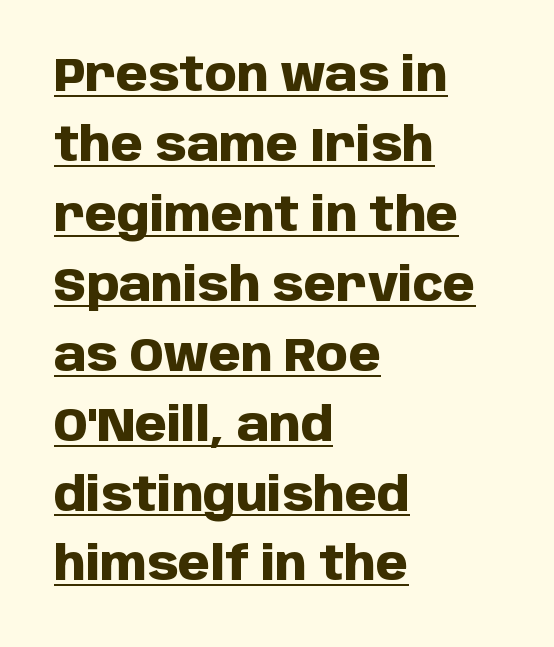
The image shows 46 px heavy sans-serif type, upright; set left-aligned, normal line spacing (1.52x), normal letter spacing, underlined; low stroke contrast and a large x-height.
